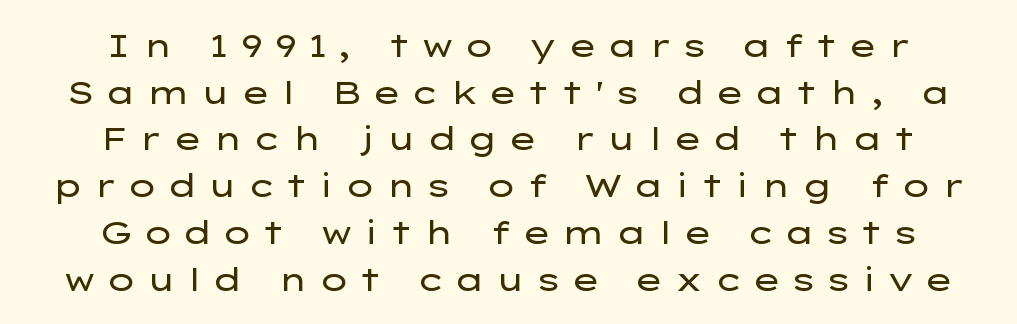
{"serif": "no", "italic": "no", "bold": "no", "weight": "regular", "width": "wide", "stroke_contrast": "low", "x_height": "medium", "monospaced": "no", "underline": "no", "align": "center", "line_spacing": "normal", "line_spacing_ratio": 1.46, "letter_spacing": "wide", "letter_spacing_em": 0.29, "glyph_px": 32}
